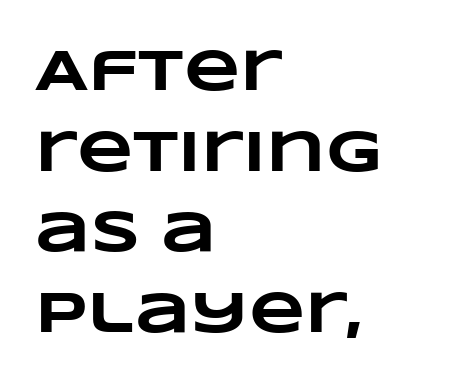
{"bold": "yes", "weight": "heavy", "width": "wide", "stroke_contrast": "low", "x_height": "large", "monospaced": "no", "underline": "no", "align": "left", "line_spacing": "normal", "line_spacing_ratio": 1.39, "letter_spacing": "normal", "letter_spacing_em": 0.0, "glyph_px": 58}
